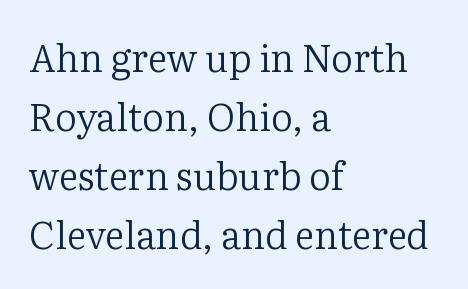
Notice how the passage keeps a crisp vertical edge on the left only. A bare baseline throughout the passage. Looks like regular typesetting: each glyph gets only the width it needs. What kind of face is this? One with serifs. Is the stroke heavy? The answer is a plain regular-or-lighter.
